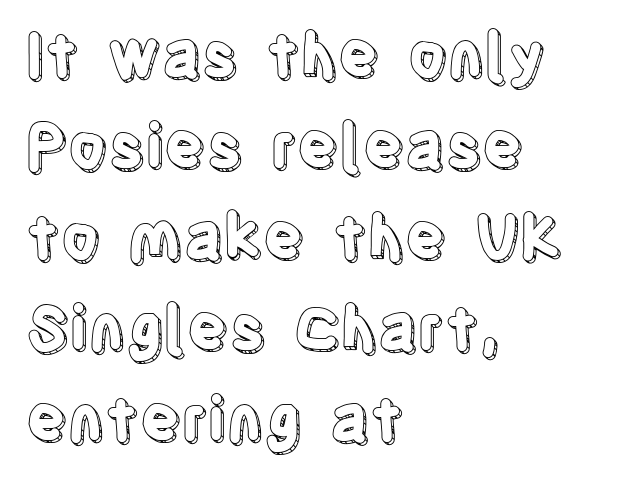
Does the lettering tilt? It doesn't — this is upright. Think of a printed novel: that variable character pitch is what you see here. Plain, unruled lines of type. The ragged edge is on the right, which tells us the setting is flush left. Compared with typical body copy, the letter spacing here is the same.
